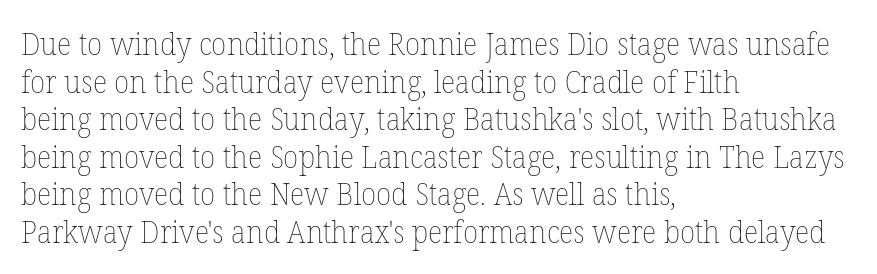
The image shows 31 px thin type, upright; set left-aligned, line spacing 1.21x, normal letter spacing, not underlined; low stroke contrast and a medium x-height.
